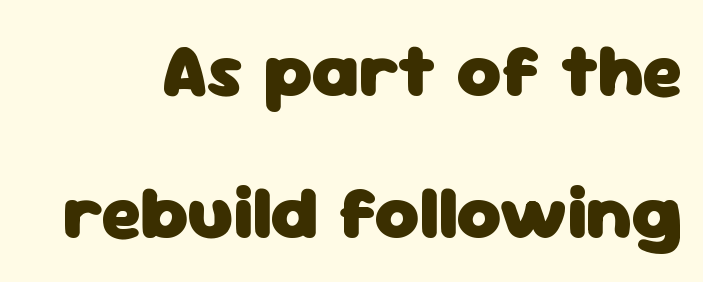
Descenders hang freely into open space. No italicization has been applied; the sample stays upright. Look at the bottom of the vertical strokes: they stop flat, with no serifs. Looks like regular typesetting: each glyph gets only the width it needs. There is no visible air inserted between adjacent glyphs.
